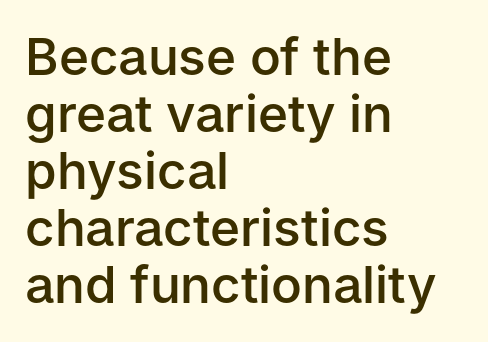
The image shows 51 px semibold sans-serif type, upright; set left-aligned, tight line spacing (1.12x), normal letter spacing, not underlined; low stroke contrast and a medium x-height.
